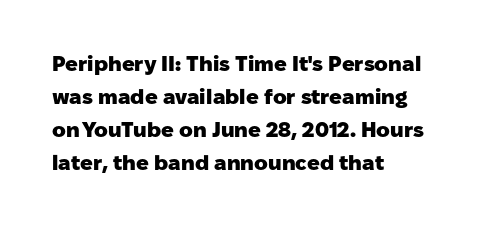
{"italic": "no", "bold": "yes", "underline": "no", "align": "left", "line_spacing": "normal", "line_spacing_ratio": 1.57, "letter_spacing": "normal", "letter_spacing_em": 0.0, "glyph_px": 21}
